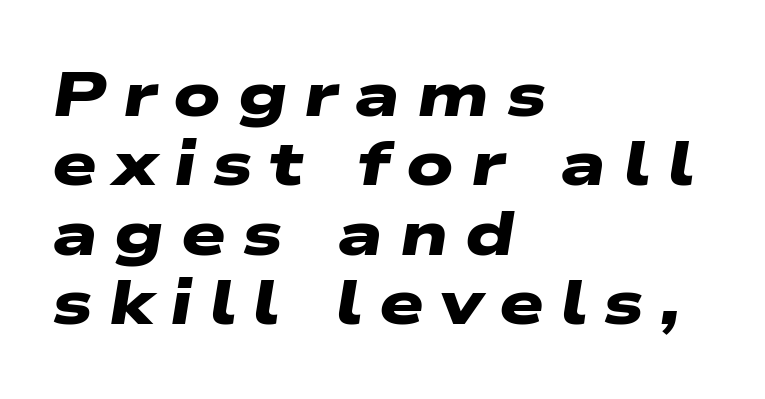
The image shows 63 px heavy, wide sans-serif type; set left-aligned, tight line spacing (1.1x), unusually wide letter spacing (+0.26 em), not underlined; low stroke contrast and a medium x-height.
